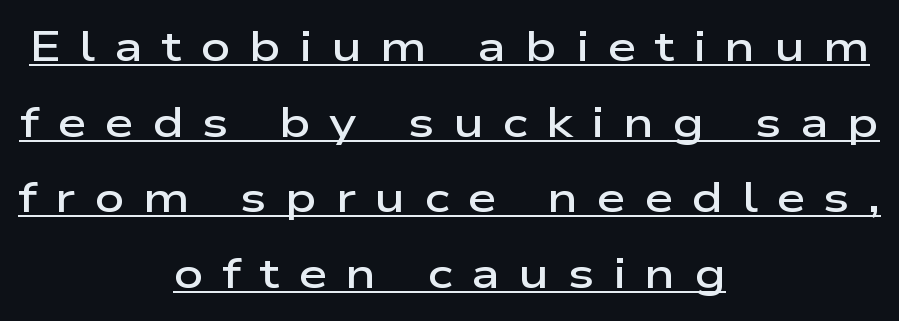
{"serif": "no", "italic": "no", "bold": "semi", "weight": "semibold", "width": "wide", "stroke_contrast": "low", "x_height": "medium", "monospaced": "no", "underline": "yes", "align": "center", "line_spacing_ratio": 1.8, "letter_spacing": "wide", "letter_spacing_em": 0.44, "glyph_px": 42}
